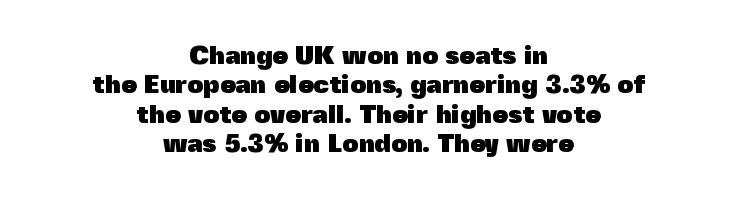
The image shows 25 px bold type, upright; set centered, line spacing 1.18x, normal letter spacing, not underlined.
